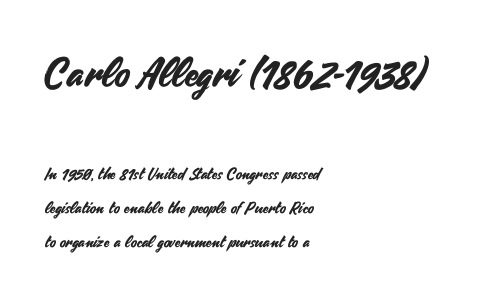
The rendering anchors every line to the left-hand side. These two chunks differ in scale, with the top chunk taking the larger measure. The face used here is a sans, in the tradition of grotesques and geometrics.
